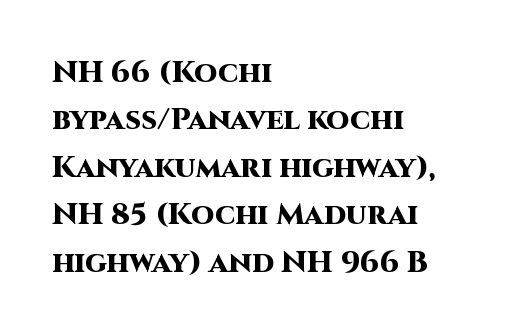
The image shows 30 px heavy sans-serif type, upright; set left-aligned, normal line spacing (1.58x), normal letter spacing, not underlined; high stroke contrast and a large x-height.
